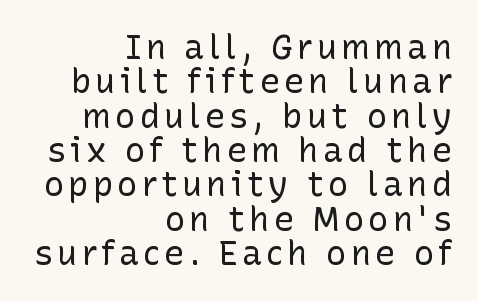
{"serif": "no", "italic": "no", "bold": "no", "weight": "regular", "width": "normal", "stroke_contrast": "low", "x_height": "medium", "monospaced": "no", "underline": "no", "align": "right", "line_spacing": "tight", "line_spacing_ratio": 1.01, "glyph_px": 34}
